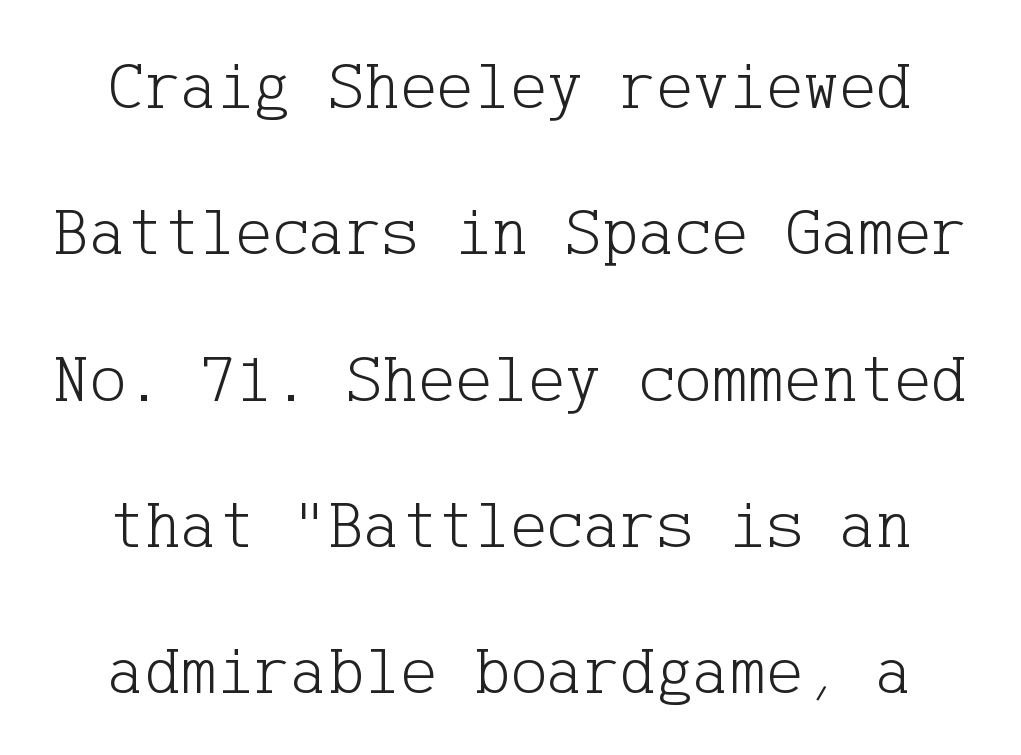
The image shows 69 px light serif type, upright; set centered, loose line spacing (2.12x), normal letter spacing, not underlined; low stroke contrast and a medium x-height.
